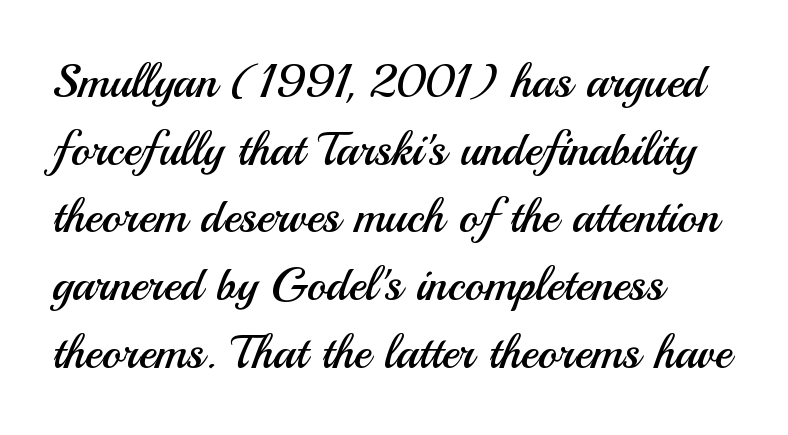
{"serif": "no", "bold": "no", "weight": "regular", "width": "normal", "stroke_contrast": "medium", "x_height": "small", "monospaced": "no", "underline": "no", "align": "left", "line_spacing": "normal", "line_spacing_ratio": 1.44, "letter_spacing": "normal", "letter_spacing_em": 0.0, "glyph_px": 47}
